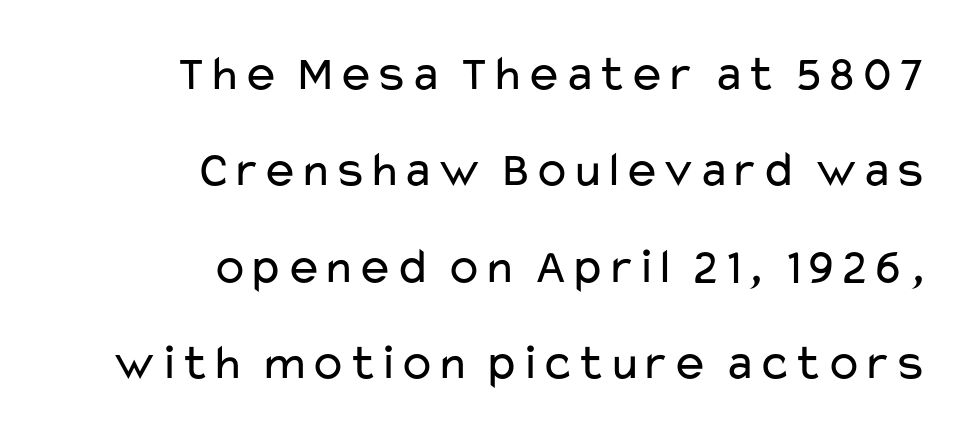
The image shows 50 px regular-weight, wide sans-serif type, upright; set right-aligned, loose line spacing (1.93x), normal letter spacing, not underlined; low stroke contrast and a medium x-height.
